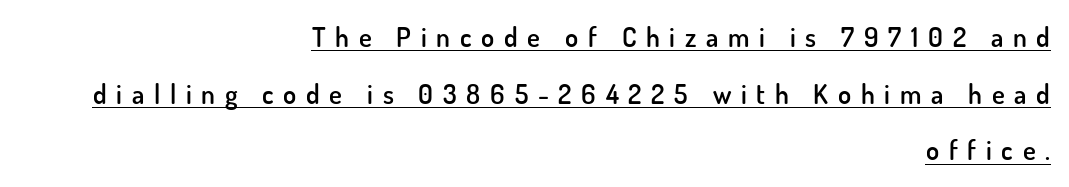
Q: Is the text bold? A: Semi-bold.
Q: Is the text italic (slanted)? A: No, it is upright.
Q: Is the text underlined? A: Yes.
Q: How is the paragraph aligned? A: Right-aligned.
Q: Is the spacing between letters normal or unusually wide? A: Unusually wide.
Q: Is the spacing between lines tight, normal or loose? A: Loose.
